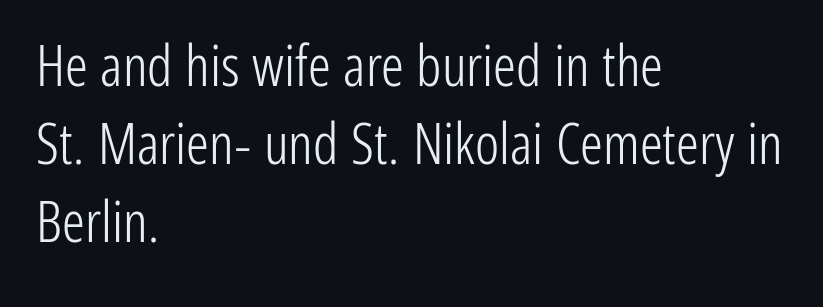
The font's upright variant was chosen for this text. Notice how descenders clear the ascenders below comfortably — that's standard leading. The text was rendered using a sans face with plain stroke endings. No extra ink here — the face is not bold. In terms of letterspacing, this is plain default setting. Rule under the text: the space is simply empty.
